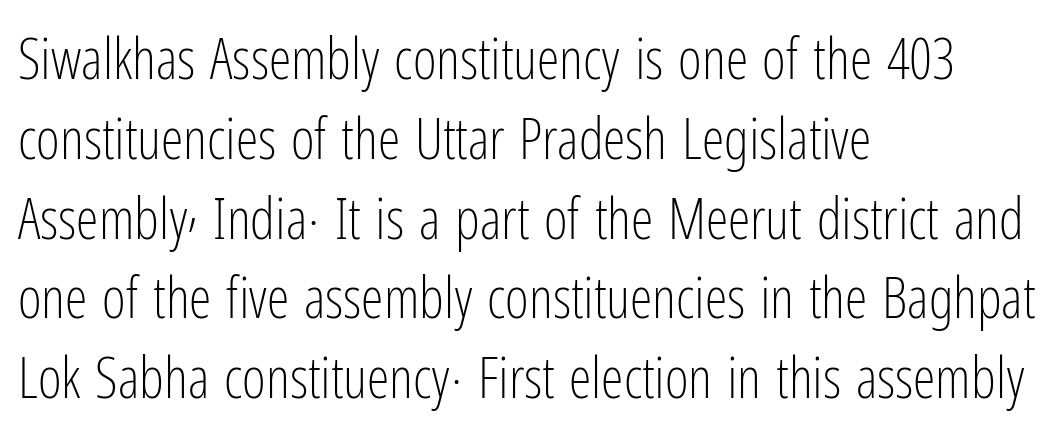
Plain, unruled lines of type. Check where the strokes stop: nothing finishes them off — pure sans. This sample is left-justified, so line endings fall wherever the words run out. When letters stand straight like this, we call the style roman or upright. Regarding leading, the lines here are spaced in the standard way.
